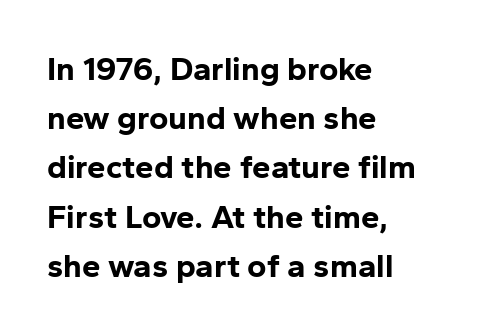
Q: Is the text bold? A: Yes.
Q: Is the text italic (slanted)? A: No, it is upright.
Q: Is the typeface a serif or a sans-serif typeface? A: Sans-serif.
Q: Is the text underlined? A: No.
Q: How is the paragraph aligned? A: Left-aligned.
Q: Is the spacing between letters normal or unusually wide? A: Normal.
Q: Is the spacing between lines tight, normal or loose? A: Normal.
Q: Width (condensed, normal, or wide)? A: Normal.
Q: Stroke contrast? A: Low.
Q: x-height? A: Medium.
Q: Monospaced? A: No.
